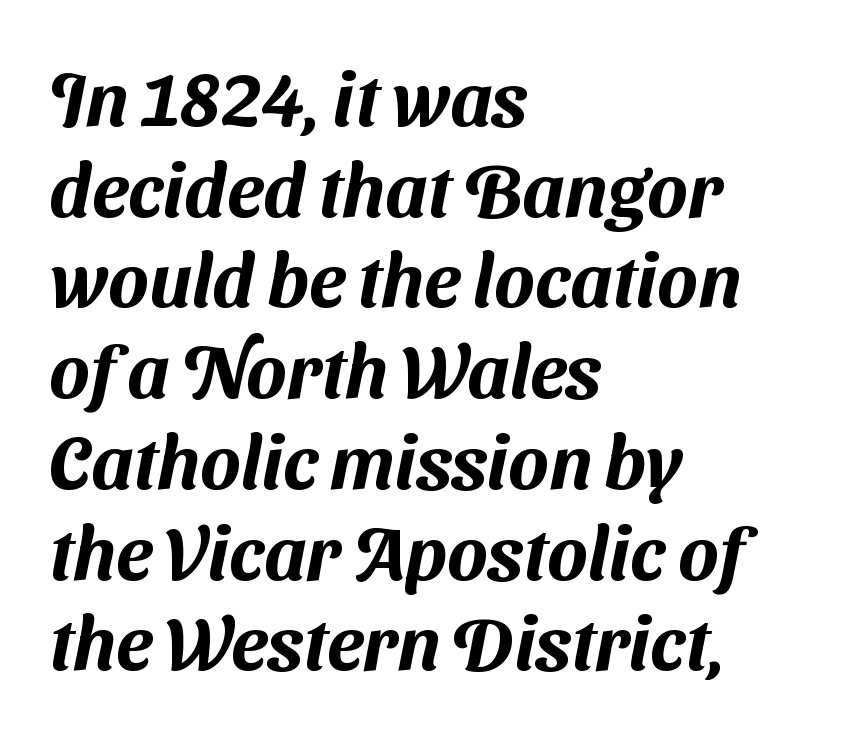
Q: Is the typeface a serif or a sans-serif typeface? A: Sans-serif.
Q: Is the text underlined? A: No.
Q: How is the paragraph aligned? A: Left-aligned.
Q: Is the spacing between letters normal or unusually wide? A: Normal.
Q: Width (condensed, normal, or wide)? A: Normal.
Q: Stroke contrast? A: Medium.
Q: x-height? A: Medium.
Q: Monospaced? A: No.
